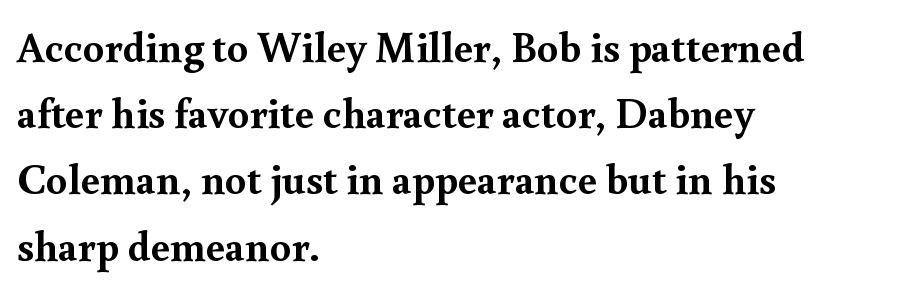
Q: Is the text bold? A: Yes.
Q: Is the text italic (slanted)? A: No, it is upright.
Q: Is the typeface a serif or a sans-serif typeface? A: Serif.
Q: Is the text underlined? A: No.
Q: How is the paragraph aligned? A: Left-aligned.
Q: Is the spacing between letters normal or unusually wide? A: Normal.
Q: Is the spacing between lines tight, normal or loose? A: Normal.
Q: Width (condensed, normal, or wide)? A: Normal.
Q: x-height? A: Small.
Q: Monospaced? A: No.
